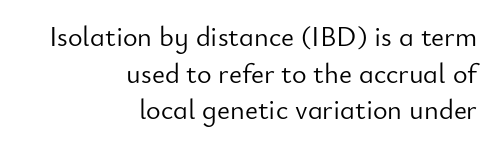
Unlike a traditional serif, this face leaves its strokes unadorned. The rag falls on the left side of this text block. Regarding leading, the lines here are spaced in the standard way. Italic: no, the glyphs are upright roman.
